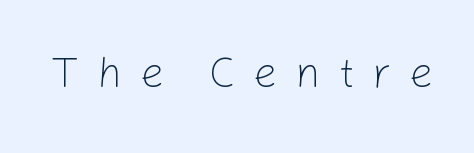
The image shows 43 px light sans-serif type, upright; set unusually wide letter spacing (+0.4 em), not underlined; low stroke contrast and a medium x-height.
